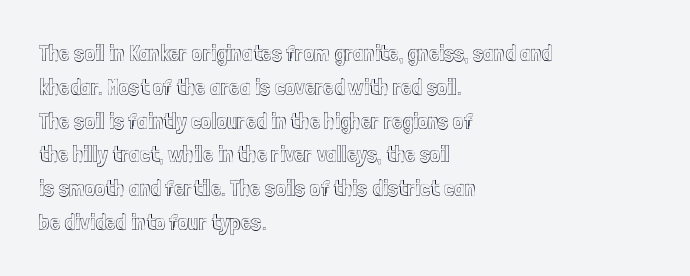
The image shows 23 px text type, upright; set left-aligned, normal line spacing (1.47x), normal letter spacing, not underlined.
